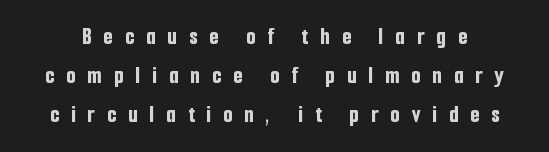
Q: Is the text bold? A: Yes.
Q: Is the text italic (slanted)? A: No, it is upright.
Q: Is the text underlined? A: No.
Q: Is the spacing between letters normal or unusually wide? A: Unusually wide.
Q: Is the spacing between lines tight, normal or loose? A: Normal.
